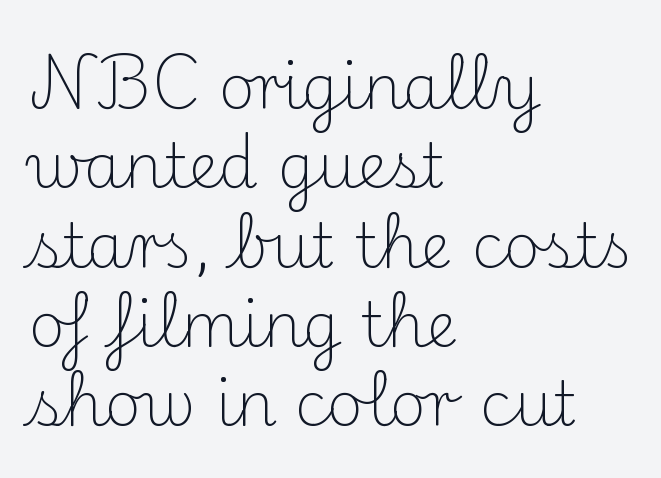
The image shows 62 px light serif type, upright; set left-aligned, normal line spacing (1.28x), normal letter spacing, not underlined; medium stroke contrast and a small x-height.
